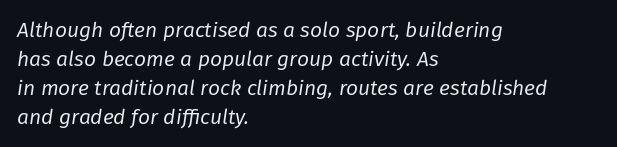
The glyphs are unaccompanied by any horizontal stroke below them. The axis of the letterforms is tilted away from vertical. If you drew a ruler down the left edge, every line would touch it. Quick note: interline space is typical. The strokes are not fattened; the text isn't bold.
